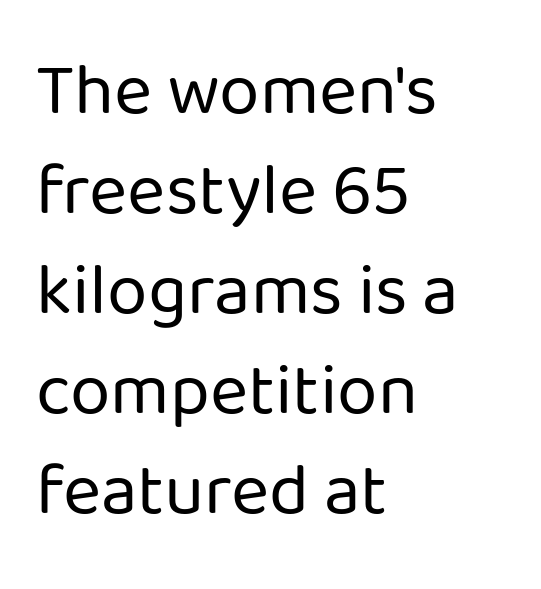
Q: Is the text bold? A: No.
Q: Is the text italic (slanted)? A: No, it is upright.
Q: Is the typeface a serif or a sans-serif typeface? A: Sans-serif.
Q: Is the text underlined? A: No.
Q: How is the paragraph aligned? A: Left-aligned.
Q: Is the spacing between letters normal or unusually wide? A: Normal.
Q: Is the spacing between lines tight, normal or loose? A: Normal.
Q: Width (condensed, normal, or wide)? A: Normal.
Q: Stroke contrast? A: Low.
Q: x-height? A: Medium.
Q: Monospaced? A: No.
